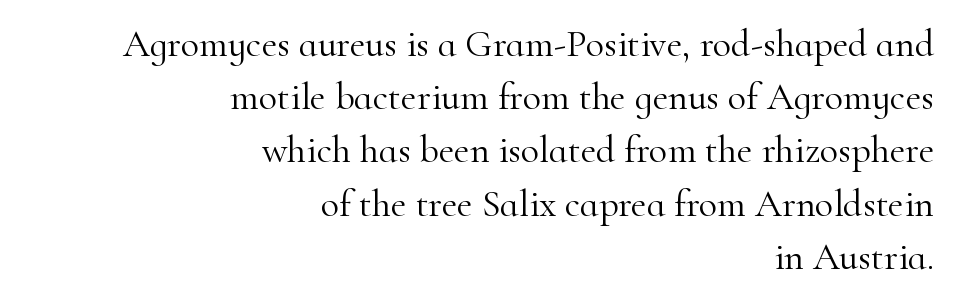
The image shows 38 px light serif type, upright; set right-aligned, normal line spacing (1.4x), normal letter spacing, not underlined; high stroke contrast and a small x-height.
